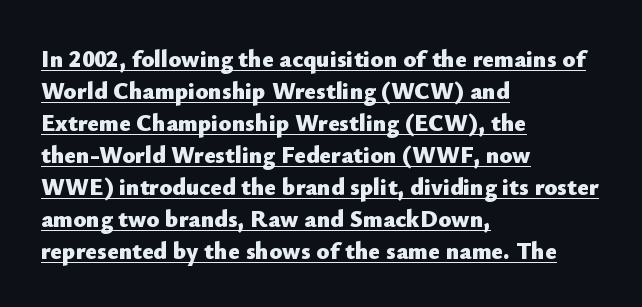
The image shows 24 px bold type, upright; set left-aligned, normal line spacing (1.33x), normal letter spacing, underlined.
